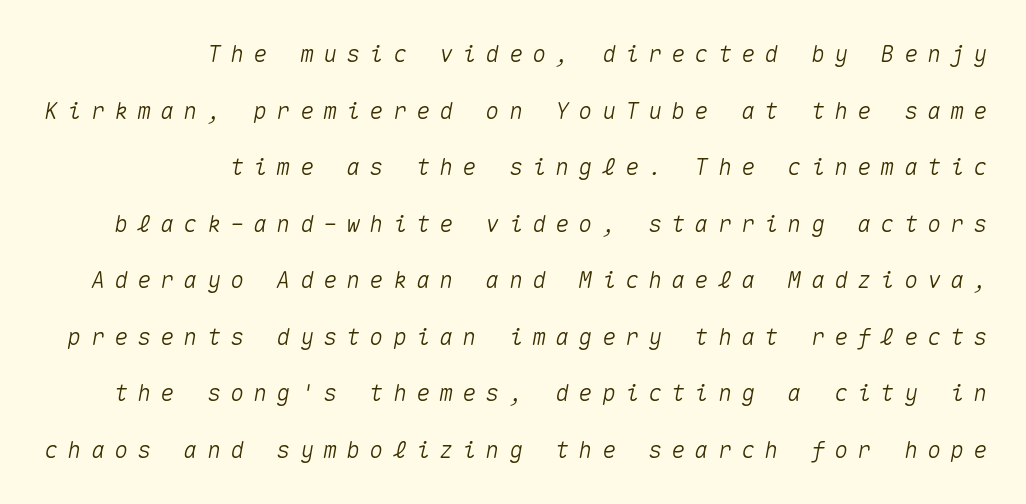
The image shows 23 px text type, italic (leaning right); set right-aligned, loose line spacing (2.46x), unusually wide letter spacing (+0.41 em), not underlined.
